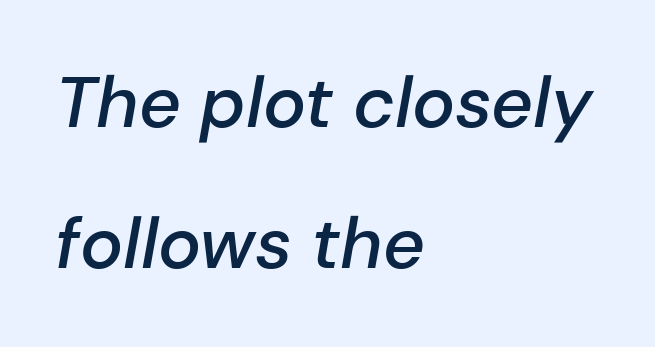
Q: Is the text bold? A: Semi-bold.
Q: Is the text italic (slanted)? A: Yes, it leans right by about 10 degrees.
Q: Is the text underlined? A: No.
Q: How is the paragraph aligned? A: Left-aligned.
Q: Is the spacing between letters normal or unusually wide? A: Normal.
Q: Is the spacing between lines tight, normal or loose? A: Loose.
Q: Width (condensed, normal, or wide)? A: Normal.
Q: Stroke contrast? A: Low.
Q: x-height? A: Medium.
Q: Monospaced? A: No.
